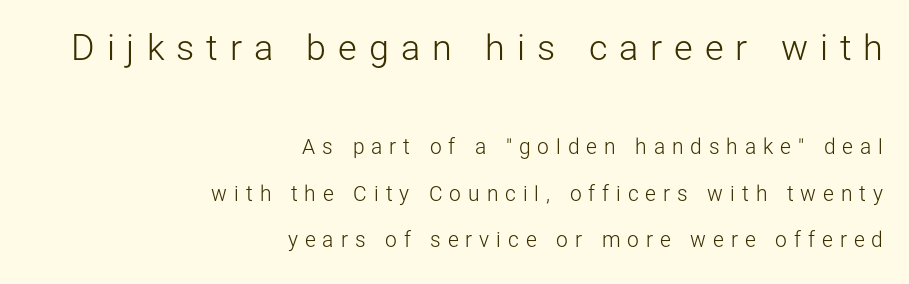
Q: Is the text bold? A: No.
Q: Is the text italic (slanted)? A: No, it is upright.
Q: Is the typeface a serif or a sans-serif typeface? A: Sans-serif.
Q: Is the text underlined? A: No.
Q: How is the paragraph aligned? A: Right-aligned.
Q: Is the spacing between letters normal or unusually wide? A: Unusually wide.
Q: Is the spacing between lines tight, normal or loose? A: Loose.
Q: Which block of text is set in a larger size, the first (top) or the second (bottom)? A: The first (top) one.
Q: Width (condensed, normal, or wide)? A: Normal.
Q: Stroke contrast? A: Low.
Q: x-height? A: Medium.
Q: Monospaced? A: No.
